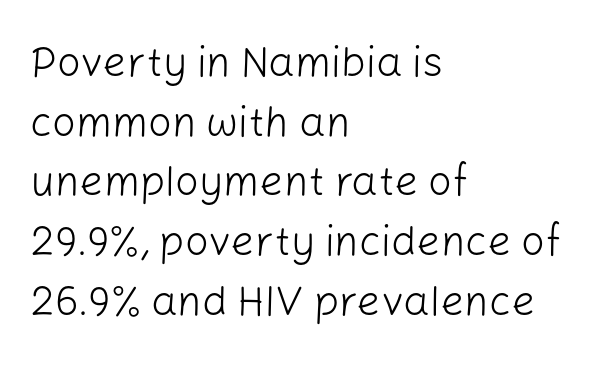
Q: Is the text bold? A: No.
Q: Is the text italic (slanted)? A: No, it is upright.
Q: Is the typeface a serif or a sans-serif typeface? A: Sans-serif.
Q: Is the text underlined? A: No.
Q: How is the paragraph aligned? A: Left-aligned.
Q: Is the spacing between letters normal or unusually wide? A: Normal.
Q: Is the spacing between lines tight, normal or loose? A: Normal.
Q: Width (condensed, normal, or wide)? A: Normal.
Q: Stroke contrast? A: Low.
Q: x-height? A: Medium.
Q: Monospaced? A: No.
